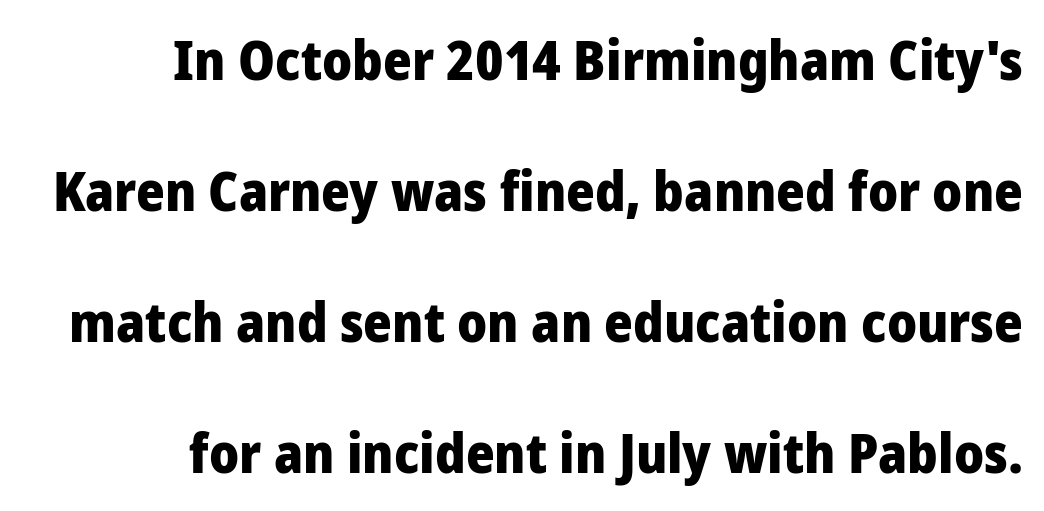
Examine the stroke ends and you'll find no serifs. The type sits square on the baseline with zero lean. In terms of leading, this rendering errs on the spacious side. Each word holds together tightly as a unit, with standard inter-letter gaps. Character widths vary here, with narrow letters taking less room than wide ones.
